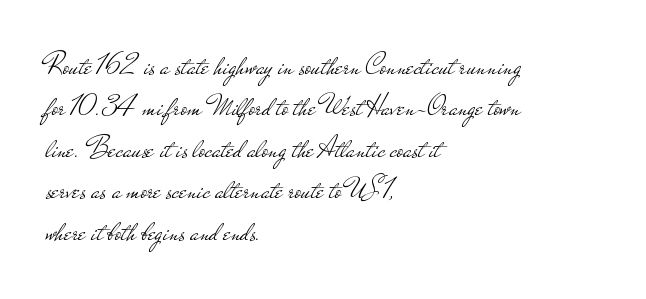
Q: Is the text bold? A: No.
Q: Is the text italic (slanted)? A: Yes.
Q: Is the typeface a serif or a sans-serif typeface? A: Sans-serif.
Q: Is the text underlined? A: No.
Q: How is the paragraph aligned? A: Left-aligned.
Q: Is the spacing between letters normal or unusually wide? A: Normal.
Q: Is the spacing between lines tight, normal or loose? A: Normal.
Q: Width (condensed, normal, or wide)? A: Wide.
Q: Stroke contrast? A: Low.
Q: x-height? A: Small.
Q: Monospaced? A: No.
